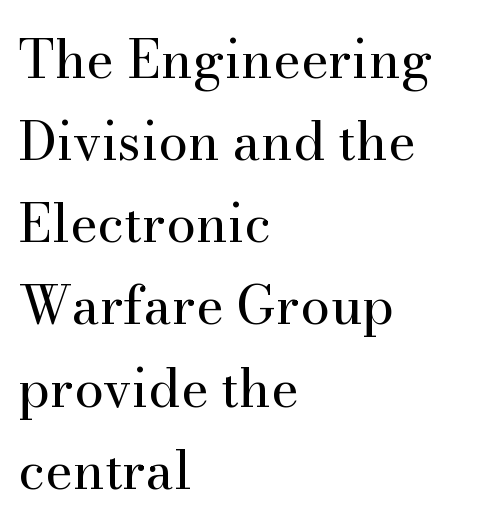
Reading down the column, the eye jumps a familiar distance to each next line. The typography opts for an upright posture over an oblique one. The letters advance in unequal steps, a hallmark of proportional type. To sum up the face: it has serifs. Check under the words: just untouched page. Each word holds together tightly as a unit, with standard inter-letter gaps.
